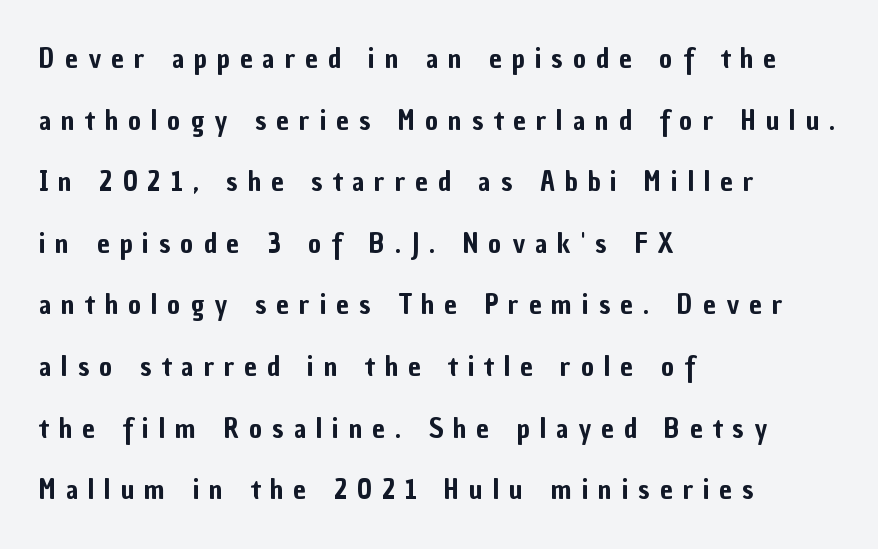
{"serif": "no", "italic": "no", "width": "condensed", "stroke_contrast": "low", "x_height": "medium", "monospaced": "no", "underline": "no", "align": "left", "line_spacing": "loose", "line_spacing_ratio": 2.2, "letter_spacing": "wide", "letter_spacing_em": 0.36, "glyph_px": 28}
